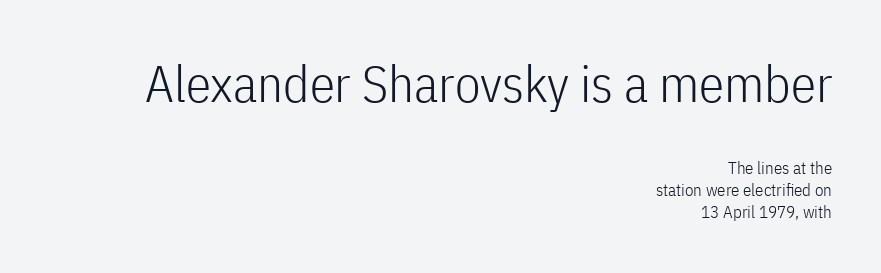
Q: Is the text bold? A: No.
Q: Is the text italic (slanted)? A: No, it is upright.
Q: Is the typeface a serif or a sans-serif typeface? A: Sans-serif.
Q: Is the text underlined? A: No.
Q: How is the paragraph aligned? A: Right-aligned.
Q: Is the spacing between letters normal or unusually wide? A: Normal.
Q: Is the spacing between lines tight, normal or loose? A: Normal.
Q: Which block of text is set in a larger size, the first (top) or the second (bottom)? A: The first (top) one.
Q: Width (condensed, normal, or wide)? A: Condensed.
Q: Stroke contrast? A: Low.
Q: x-height? A: Medium.
Q: Monospaced? A: No.
